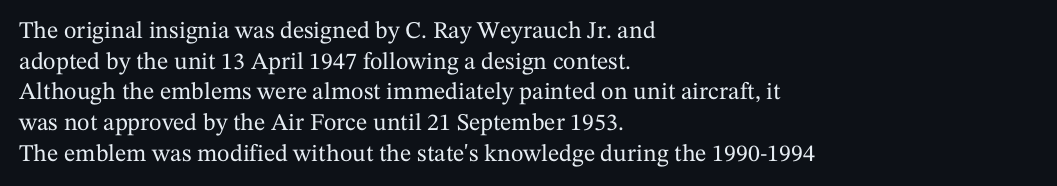
These lines stack with their left ends in a neat column. This sample uses plain, unmodified letter spacing. Rows of type keep a routine distance in the vertical direction. The glyphs are unaccompanied by any horizontal stroke below them. Vertical strokes here are truly vertical.
